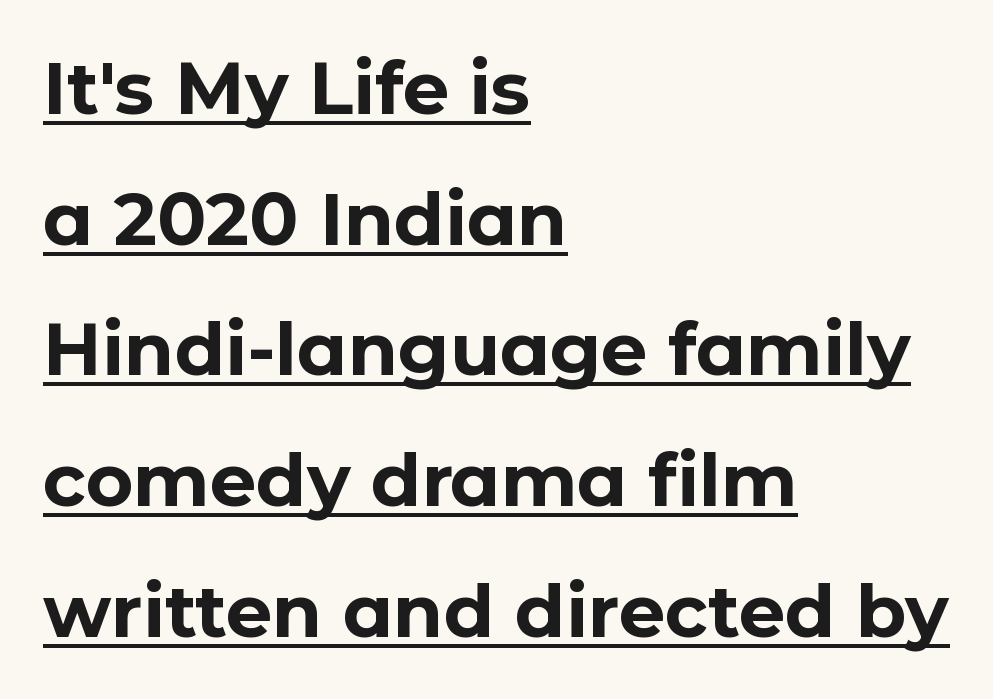
Q: Is the text bold? A: Yes.
Q: Is the text italic (slanted)? A: No, it is upright.
Q: Is the typeface a serif or a sans-serif typeface? A: Sans-serif.
Q: Is the text underlined? A: Yes.
Q: How is the paragraph aligned? A: Left-aligned.
Q: Is the spacing between letters normal or unusually wide? A: Normal.
Q: Width (condensed, normal, or wide)? A: Normal.
Q: Stroke contrast? A: Low.
Q: x-height? A: Medium.
Q: Monospaced? A: No.
